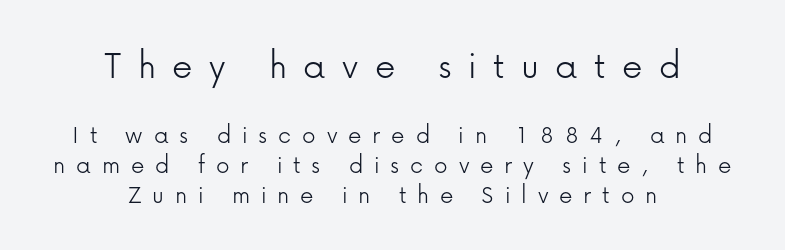
Note: no serifs on the glyphs. This is the regular roman posture of the typeface. No chunkiness to these letters — they're not bold. Is this a fixed-width face? No — the glyphs have proportional, varying widths.
